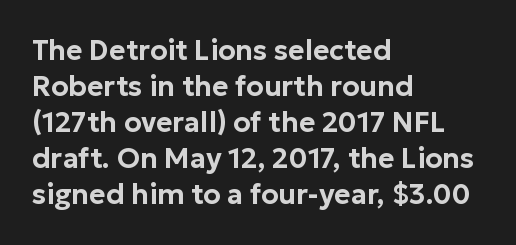
The image shows 28 px sans-serif type, upright; set left-aligned, normal line spacing (1.29x), normal letter spacing, not underlined; low stroke contrast and a medium x-height.
